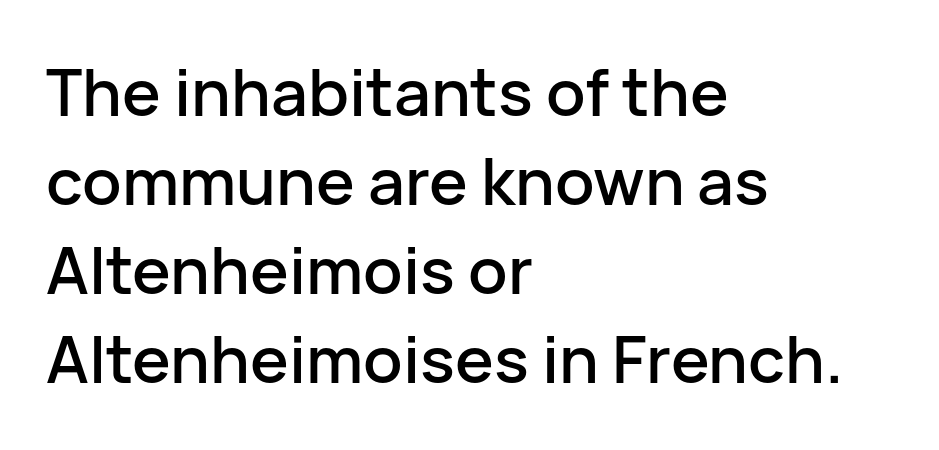
A typesetter would call this leading conventional body-copy spacing. The letters stand upright; this is a roman face. A classic flush-left, rag-right setting is used for this passage. The passage shown is not underscored anywhere. To sum up the face: it is a sans, with no serifs.
